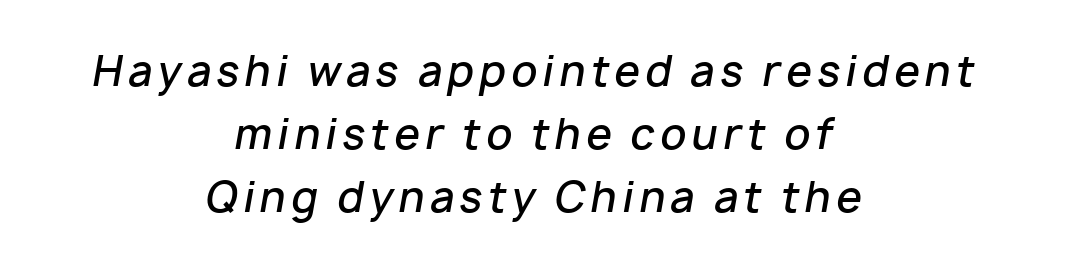
Q: Is the text bold? A: Semi-bold.
Q: Is the text italic (slanted)? A: Yes, it leans right by about 10 degrees.
Q: Is the text underlined? A: No.
Q: How is the paragraph aligned? A: Centered.
Q: Is the spacing between lines tight, normal or loose? A: Normal.
Q: Width (condensed, normal, or wide)? A: Normal.
Q: Stroke contrast? A: Low.
Q: x-height? A: Medium.
Q: Monospaced? A: No.
